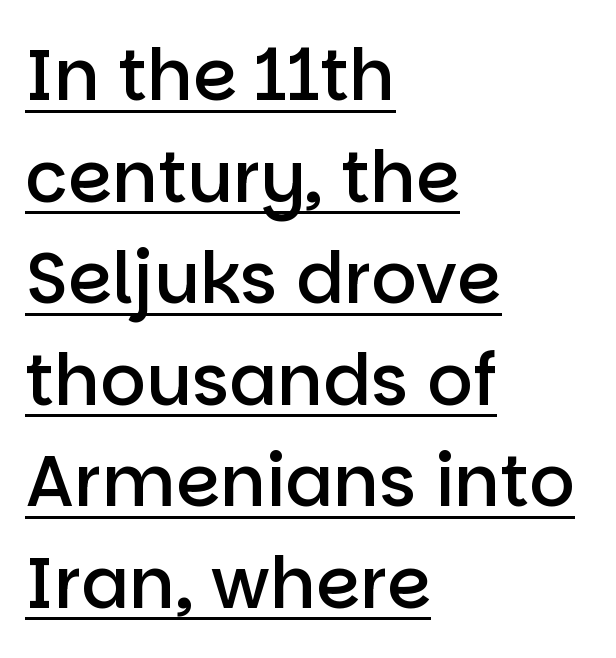
The lettering holds an erect, upright posture throughout. Is the letter spacing exaggerated? No — it looks like the ordinary default. A somewhat darkened texture: the type is semibold rather than bold. A classic flush-left, rag-right setting is used for this passage. What decoration does the sample have? An underline. This sample has the flowing, uneven cadence of proportional lettering.
